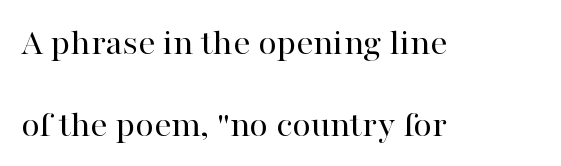
Stroke mass is kept to a normal reading level or below. The string is rendered with underlining switched off. Observe the serifs anchoring each vertical stroke in this sample. Posture: vertical.
